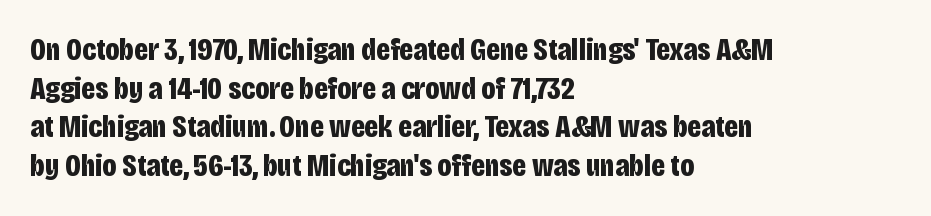
The image shows 32 px bold, condensed sans-serif type, upright; set left-aligned, line spacing 1.21x, normal letter spacing, not underlined; low stroke contrast and a large x-height.
